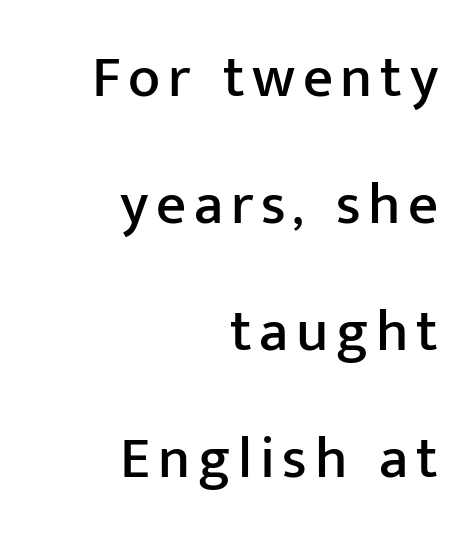
Note: no serifs on the glyphs. The face used here is proportionally spaced, like ordinary book or web type. This is roman type, the default non-slanted kind. Any mark beneath the type? The region is blank.
